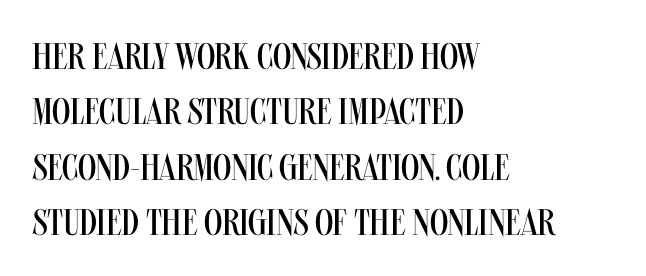
Q: Is the text bold? A: No.
Q: Is the text italic (slanted)? A: No, it is upright.
Q: Is the typeface a serif or a sans-serif typeface? A: Sans-serif.
Q: Is the text underlined? A: No.
Q: How is the paragraph aligned? A: Left-aligned.
Q: Is the spacing between letters normal or unusually wide? A: Normal.
Q: Is the spacing between lines tight, normal or loose? A: Normal.
Q: Width (condensed, normal, or wide)? A: Condensed.
Q: Stroke contrast? A: Medium.
Q: x-height? A: Large.
Q: Monospaced? A: No.
